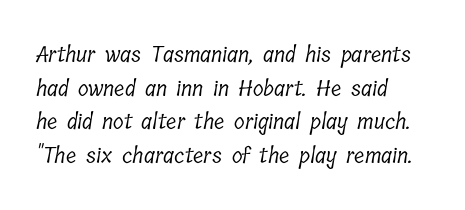
The image shows 22 px text type; set left-aligned, normal line spacing (1.53x), normal letter spacing, not underlined.
